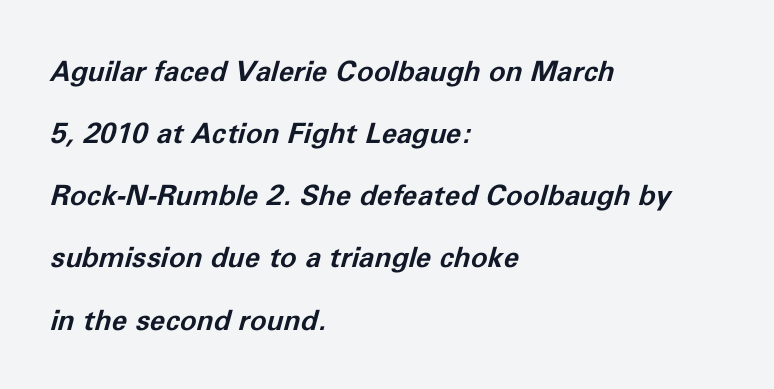
Q: Is the text bold? A: Yes.
Q: Is the text italic (slanted)? A: Yes, it leans right by about 11 degrees.
Q: Is the text underlined? A: No.
Q: How is the paragraph aligned? A: Left-aligned.
Q: Is the spacing between letters normal or unusually wide? A: Normal.
Q: Is the spacing between lines tight, normal or loose? A: Loose.
Q: Width (condensed, normal, or wide)? A: Normal.
Q: Stroke contrast? A: Low.
Q: x-height? A: Medium.
Q: Monospaced? A: No.
